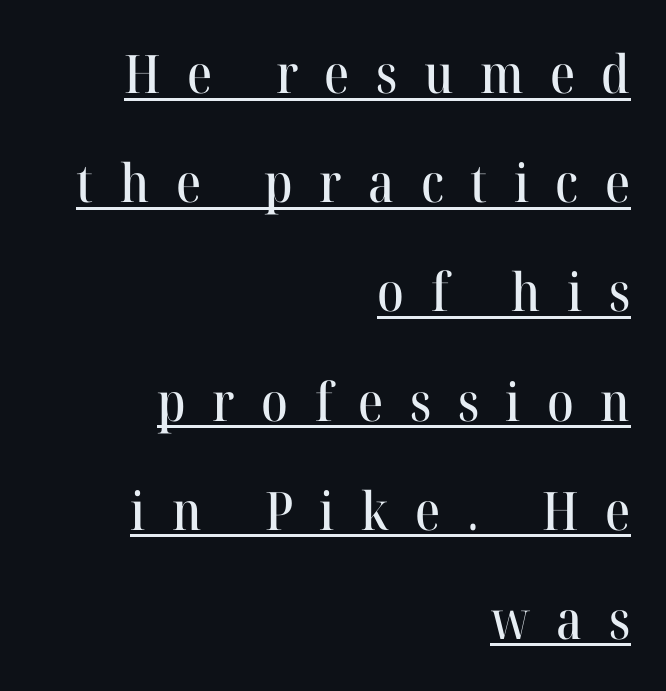
Regarding serifs, this sample has them. Note the varied advance widths — an 'i' is clearly narrower than an 'm'. Has an underline been added? It has. Is the block centered? No — it sits flush against the right margin.
